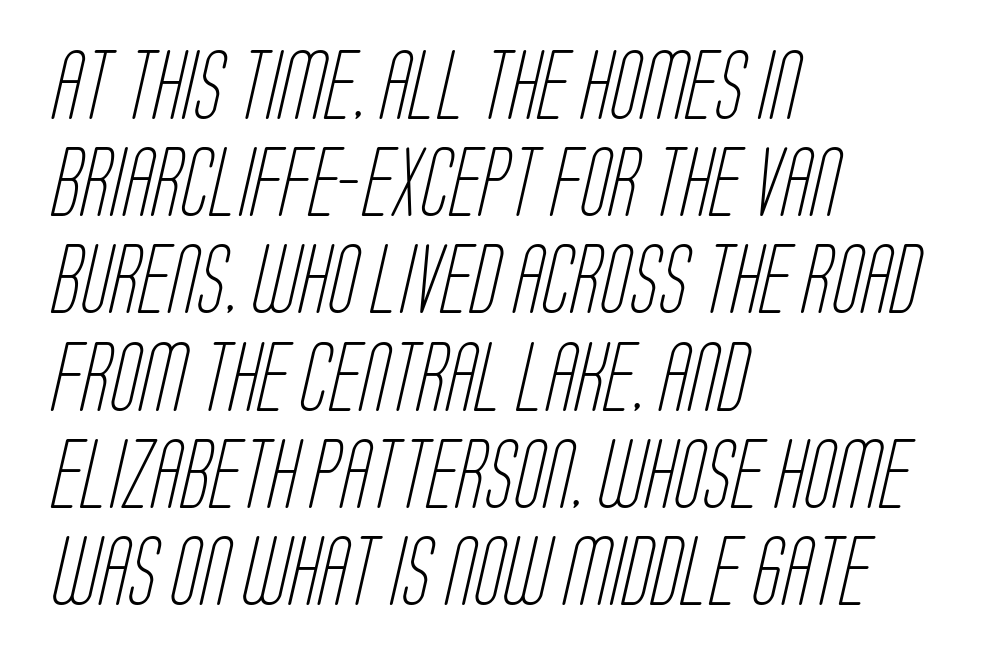
Summary of vertical rhythm: regular, with standard interline spacing. Nobody drew a line under any word here. Left-aligned paragraph, ragged on the right. In terms of letterform style, serifs are entirely absent.
